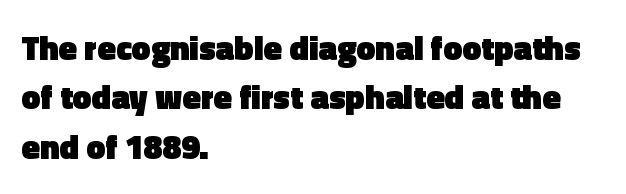
{"serif": "no", "italic": "no", "bold": "yes", "weight": "heavy", "width": "normal", "x_height": "medium", "monospaced": "no", "underline": "no", "align": "left", "line_spacing": "normal", "line_spacing_ratio": 1.45, "letter_spacing": "normal", "letter_spacing_em": 0.0, "glyph_px": 34}
